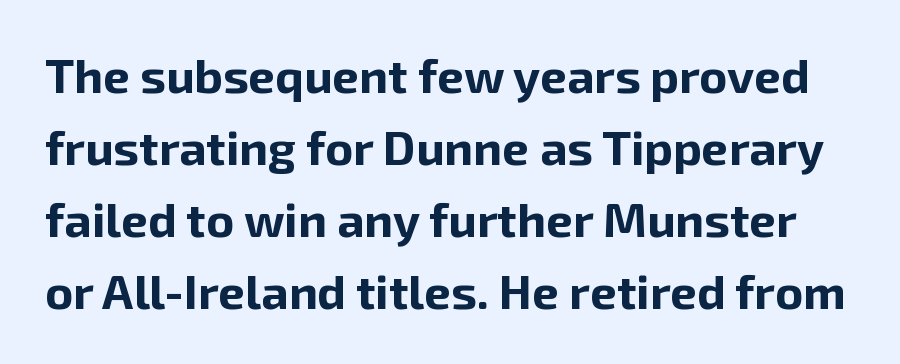
Nope, not italic — everything's standing straight. The letters advance in unequal steps, a hallmark of proportional type. The glyphs have the mass of a bold cut. The passage shown is not underscored anywhere. The glyphs in this specimen are sans serif. The leading is moderate, giving the passage an even texture.
